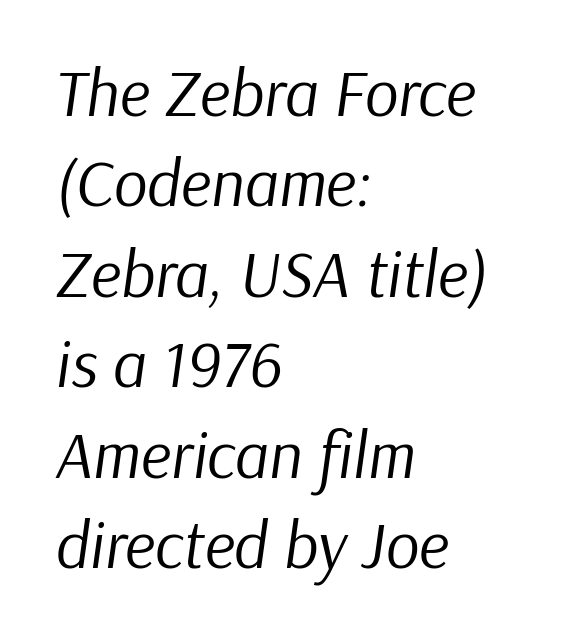
An italicized treatment has been applied to the whole sample. Horizontal alignment here is leftward, the default for most running prose. Quick note: interline space is typical. Nothing heavy about these letters — not bold at all.
